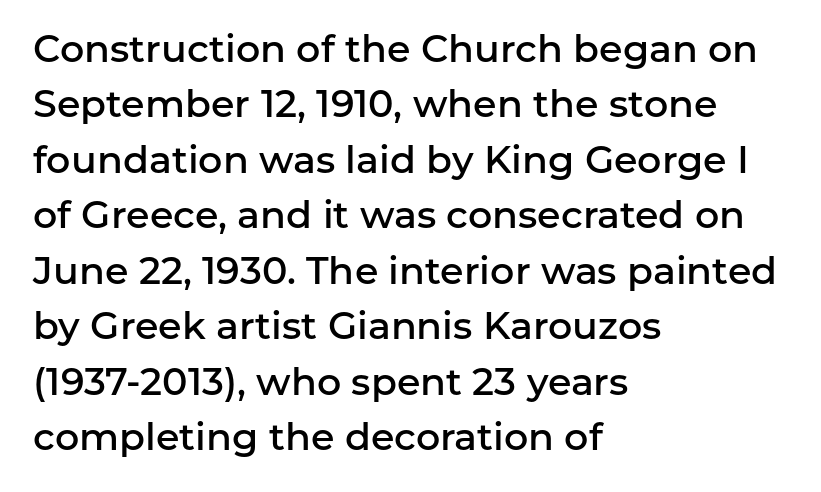
The image shows 38 px semibold sans-serif type, upright; set left-aligned, normal line spacing (1.46x), normal letter spacing, not underlined; low stroke contrast and a medium x-height.
